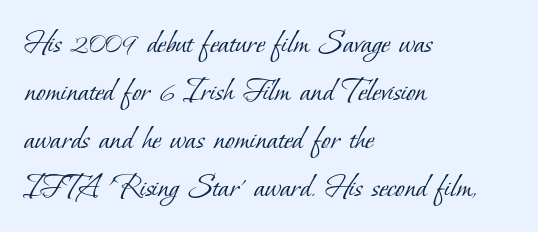
{"serif": "yes", "bold": "no", "weight": "light", "width": "normal", "stroke_contrast": "low", "x_height": "small", "monospaced": "no", "underline": "no", "align": "left", "line_spacing": "normal", "line_spacing_ratio": 1.41, "letter_spacing": "normal", "letter_spacing_em": 0.0, "glyph_px": 34}
